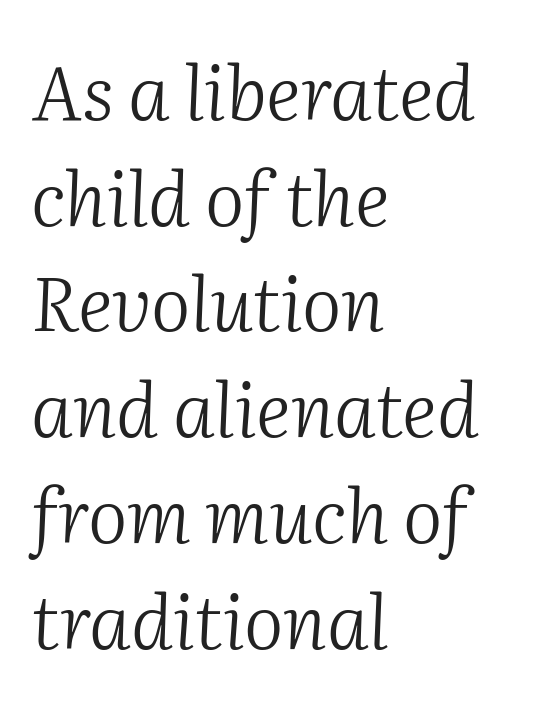
The image shows 75 px light serif type, italic (leaning right); set left-aligned, normal line spacing (1.41x), normal letter spacing, not underlined; medium stroke contrast and a medium x-height.
